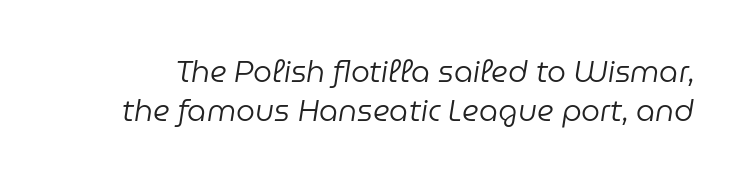
The image shows 30 px regular-weight type, italic (leaning right); set normal line spacing (1.29x), normal letter spacing, not underlined; low stroke contrast and a medium x-height.
